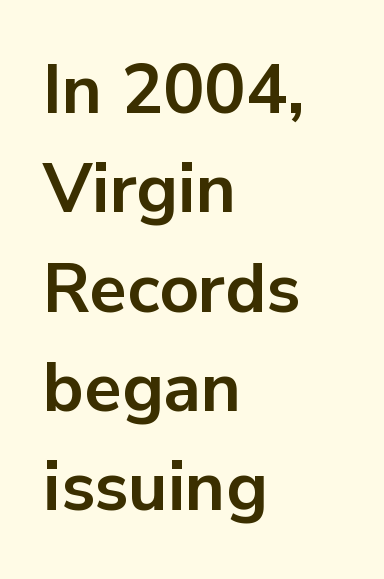
Stroke terminals: plain, sans-serif. The passage shown is typed in a proportional face where columns would drift. The glyphs are unaccompanied by any horizontal stroke below them. This block has exactly the height ordinary leading produces. Posture: straight, roman, zero tilt.
